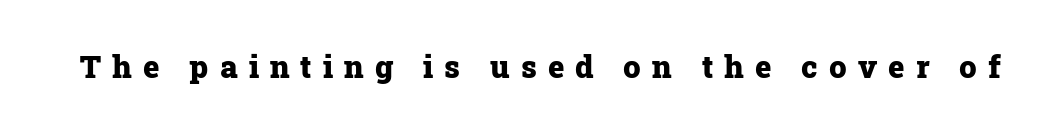
{"serif": "yes", "italic": "no", "bold": "yes", "weight": "heavy", "width": "normal", "stroke_contrast": "low", "x_height": "medium", "monospaced": "no", "underline": "no", "letter_spacing": "wide", "letter_spacing_em": 0.36, "glyph_px": 31}
